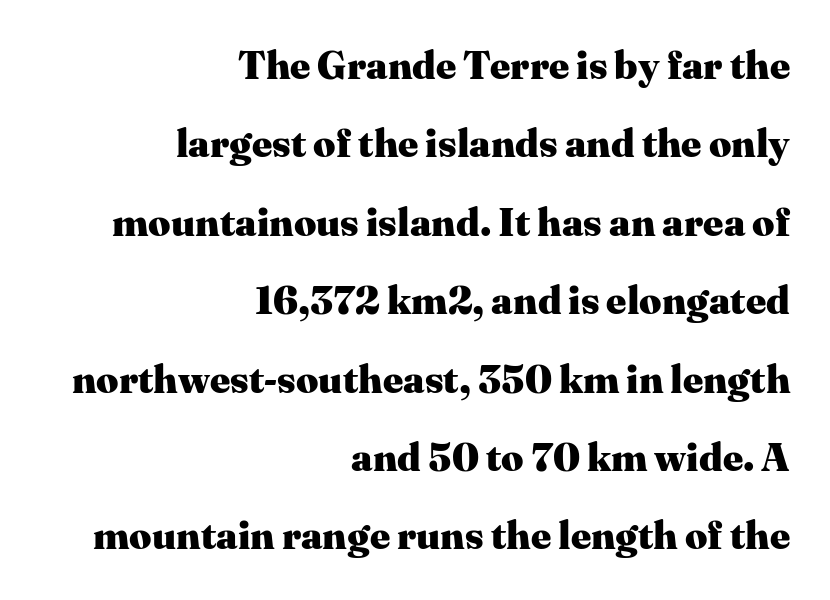
The image shows 39 px heavy serif type, upright; set right-aligned, loose line spacing (2.01x), normal letter spacing, not underlined; medium stroke contrast and a medium x-height.
